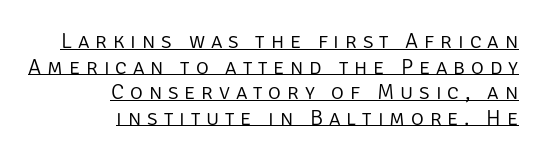
The image shows 22 px text type, upright; set right-aligned, line spacing 1.16x, unusually wide letter spacing (+0.27 em), underlined.
